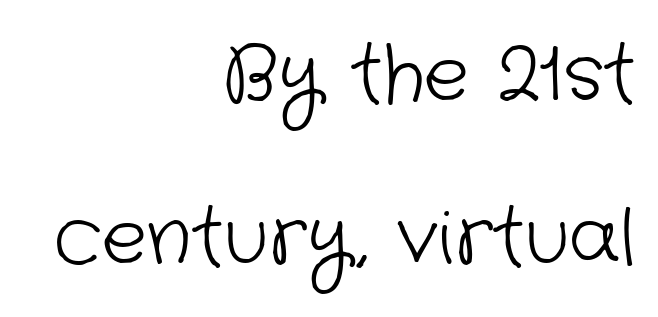
Heaviness? Minimal to ordinary, like unemphasized prose. Leading: increased. Note the varied advance widths — an 'i' is clearly narrower than an 'm'. In terms of letterform style, serifs are entirely absent.
